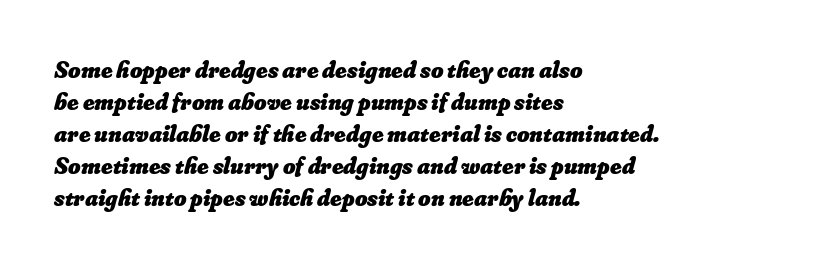
Weight: bold. In CSS terms this would be text-align: left. Plain, unruled lines of type. The passage shown has conventional tracking throughout. Is there much room between lines? A standard amount, neither cramped nor airy.
